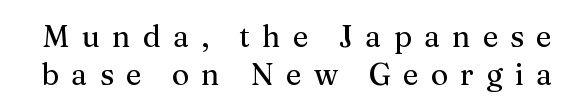
The image shows 30 px serif type, upright; set normal line spacing (1.26x), unusually wide letter spacing (+0.4 em), not underlined; medium stroke contrast and a medium x-height.
